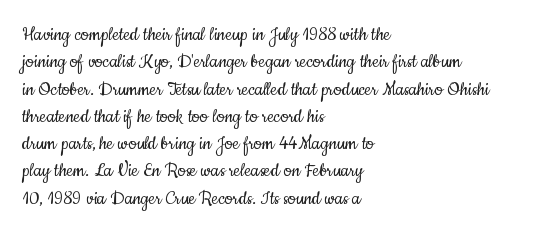
Weight: not bold — regular or lighter. Words appear dense and cohesive because spacing is normal. Horizontal alignment here is leftward, the default for most running prose. A clean baseline with only descenders dipping below it.
